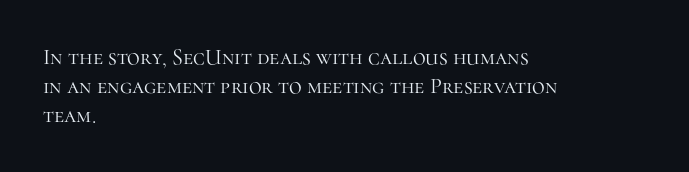
The image shows 22 px text type, upright; set left-aligned, normal line spacing (1.31x), normal letter spacing, not underlined.
